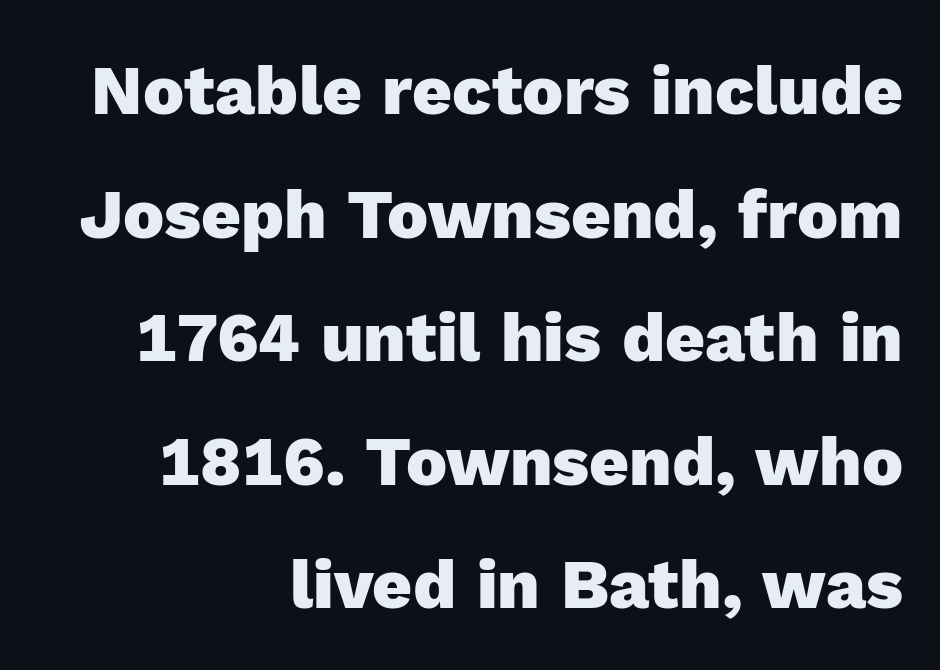
Q: Is the text bold? A: Yes.
Q: Is the text italic (slanted)? A: No, it is upright.
Q: Is the typeface a serif or a sans-serif typeface? A: Sans-serif.
Q: Is the text underlined? A: No.
Q: How is the paragraph aligned? A: Right-aligned.
Q: Is the spacing between letters normal or unusually wide? A: Normal.
Q: Width (condensed, normal, or wide)? A: Normal.
Q: x-height? A: Medium.
Q: Monospaced? A: No.
